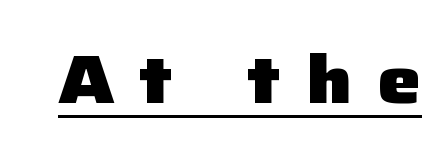
Q: Is the text bold? A: Yes.
Q: Is the text italic (slanted)? A: No, it is upright.
Q: Is the typeface a serif or a sans-serif typeface? A: Sans-serif.
Q: Is the text underlined? A: Yes.
Q: Is the spacing between letters normal or unusually wide? A: Unusually wide.
Q: Width (condensed, normal, or wide)? A: Normal.
Q: Stroke contrast? A: Low.
Q: x-height? A: Medium.
Q: Monospaced? A: No.
